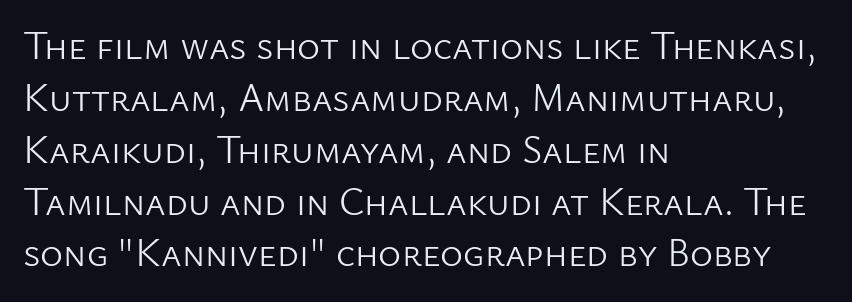
{"serif": "no", "italic": "no", "bold": "no", "weight": "light", "width": "normal", "stroke_contrast": "low", "x_height": "medium", "monospaced": "no", "underline": "no", "align": "left", "line_spacing": "normal", "line_spacing_ratio": 1.33, "letter_spacing": "normal", "letter_spacing_em": 0.0, "glyph_px": 39}
